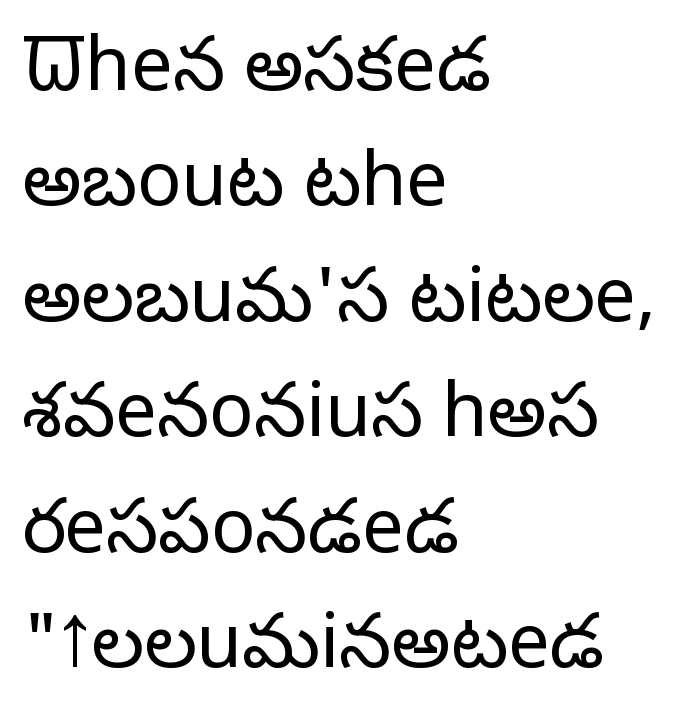
The image shows 74 px light sans-serif type, upright; set left-aligned, normal line spacing (1.56x), normal letter spacing, not underlined; low stroke contrast and a medium x-height.
